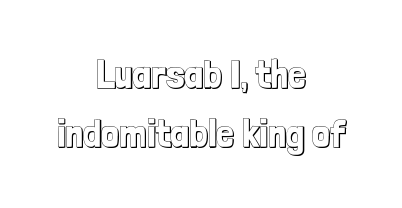
{"italic": "no", "width": "condensed", "x_height": "medium", "monospaced": "no", "underline": "no", "align": "center", "line_spacing": "normal", "line_spacing_ratio": 1.48, "letter_spacing": "normal", "letter_spacing_em": 0.0, "glyph_px": 40}
